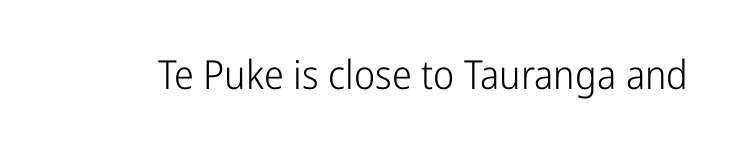
{"serif": "no", "italic": "no", "bold": "no", "weight": "light", "width": "condensed", "stroke_contrast": "low", "x_height": "medium", "monospaced": "no", "underline": "no", "letter_spacing": "normal", "letter_spacing_em": 0.0, "glyph_px": 40}
